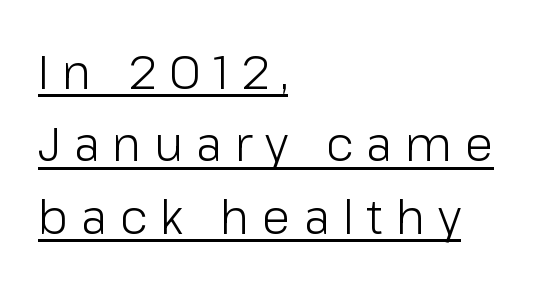
Q: Is the text bold? A: No.
Q: Is the text italic (slanted)? A: No, it is upright.
Q: Is the typeface a serif or a sans-serif typeface? A: Sans-serif.
Q: Is the text underlined? A: Yes.
Q: How is the paragraph aligned? A: Left-aligned.
Q: Is the spacing between letters normal or unusually wide? A: Unusually wide.
Q: Is the spacing between lines tight, normal or loose? A: Normal.
Q: Width (condensed, normal, or wide)? A: Normal.
Q: Stroke contrast? A: Low.
Q: x-height? A: Medium.
Q: Monospaced? A: No.
